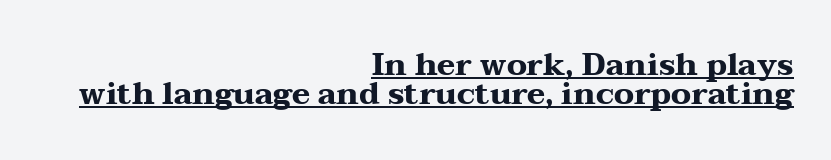
Stroke thickness is high; the sample reads as a true bold. Successive baselines arrive quickly, one right under another. Unlike italic type, these characters show no tilt at all. Small tapered or slab feet sit at the stroke ends, so this counts as serif. The horizontal fit of the characters is conventional and even.
